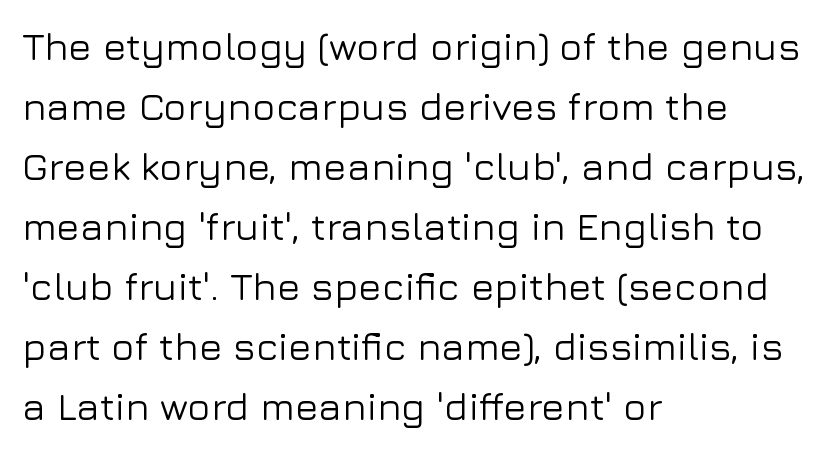
{"serif": "no", "italic": "no", "width": "normal", "stroke_contrast": "low", "x_height": "medium", "monospaced": "no", "underline": "no", "align": "left", "line_spacing": "normal", "line_spacing_ratio": 1.54, "letter_spacing": "normal", "letter_spacing_em": 0.0, "glyph_px": 39}
